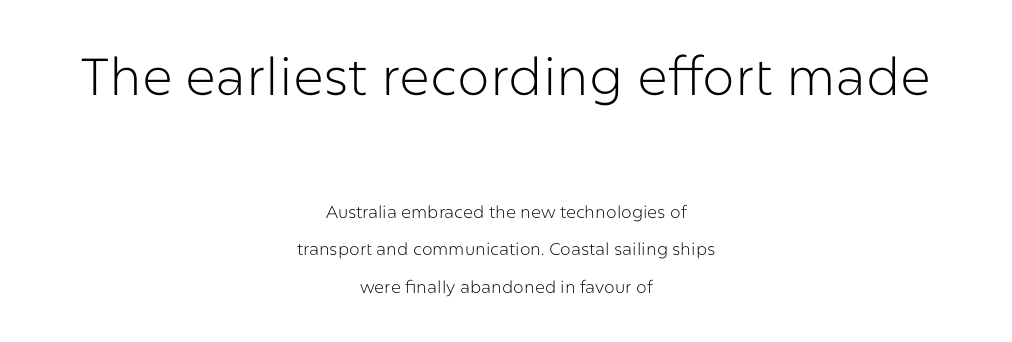
{"serif": "no", "italic": "no", "bold": "no", "weight": "light", "width": "normal", "stroke_contrast": "low", "x_height": "medium", "monospaced": "no", "underline": "no", "align": "center", "line_spacing": "loose", "line_spacing_ratio": 2.21, "letter_spacing": "normal", "letter_spacing_em": 0.0, "larger_block": "first", "size_ratio": 3.06, "glyph_px": 52}
